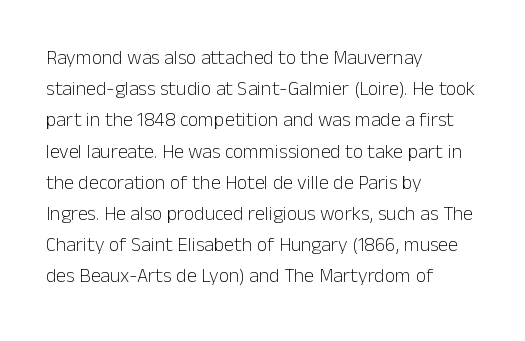
Q: Is the text bold? A: No.
Q: Is the text italic (slanted)? A: No, it is upright.
Q: Is the text underlined? A: No.
Q: How is the paragraph aligned? A: Left-aligned.
Q: Is the spacing between letters normal or unusually wide? A: Normal.
Q: Is the spacing between lines tight, normal or loose? A: Normal.
